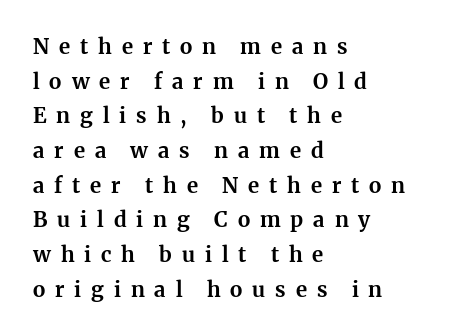
Characters follow at a spacing far wider than the type designer built in. Line spacing here is normal. The strip under each line holds only bare page. Style check: upright.
